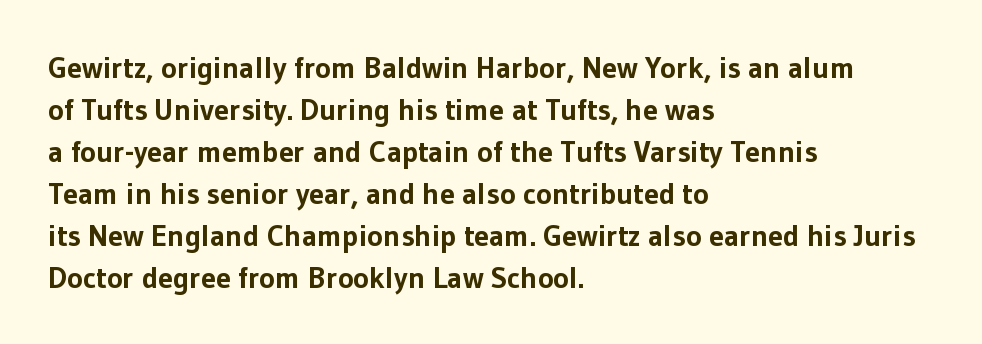
Q: Is the text bold? A: Yes.
Q: Is the text italic (slanted)? A: No, it is upright.
Q: Is the typeface a serif or a sans-serif typeface? A: Sans-serif.
Q: Is the text underlined? A: No.
Q: How is the paragraph aligned? A: Left-aligned.
Q: Is the spacing between letters normal or unusually wide? A: Normal.
Q: Is the spacing between lines tight, normal or loose? A: Normal.
Q: Width (condensed, normal, or wide)? A: Normal.
Q: Stroke contrast? A: Low.
Q: x-height? A: Medium.
Q: Monospaced? A: No.
